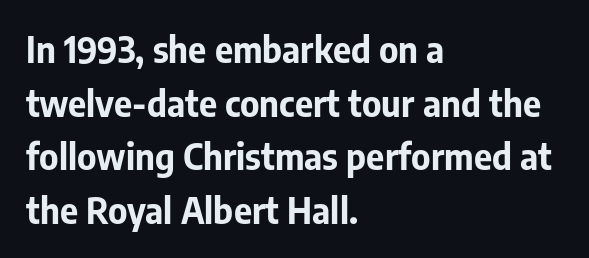
The image shows 35 px bold sans-serif type, upright; set left-aligned, normal line spacing (1.53x), normal letter spacing, not underlined; low stroke contrast and a medium x-height.
